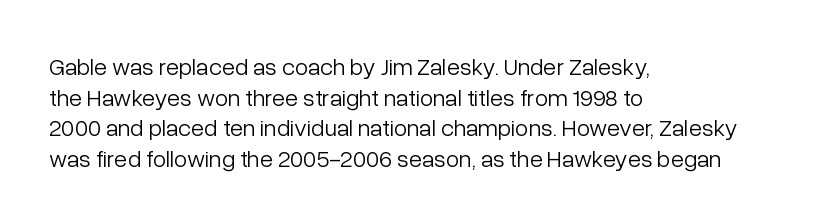
Q: Is the text bold? A: No.
Q: Is the text italic (slanted)? A: No, it is upright.
Q: Is the text underlined? A: No.
Q: How is the paragraph aligned? A: Left-aligned.
Q: Is the spacing between letters normal or unusually wide? A: Normal.
Q: Is the spacing between lines tight, normal or loose? A: Normal.
